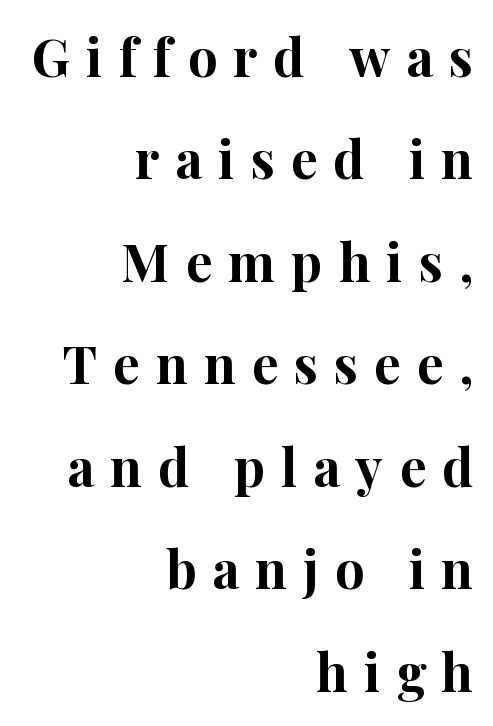
{"serif": "yes", "italic": "no", "bold": "yes", "weight": "bold", "width": "normal", "stroke_contrast": "high", "x_height": "medium", "monospaced": "no", "underline": "no", "align": "right", "line_spacing": "loose", "line_spacing_ratio": 1.97, "letter_spacing": "wide", "letter_spacing_em": 0.31, "glyph_px": 52}
